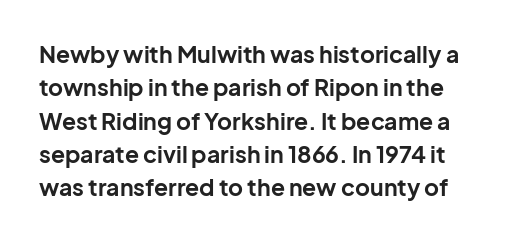
Q: Is the text bold? A: Yes.
Q: Is the text italic (slanted)? A: No, it is upright.
Q: Is the text underlined? A: No.
Q: Is the spacing between letters normal or unusually wide? A: Normal.
Q: Is the spacing between lines tight, normal or loose? A: Normal.
